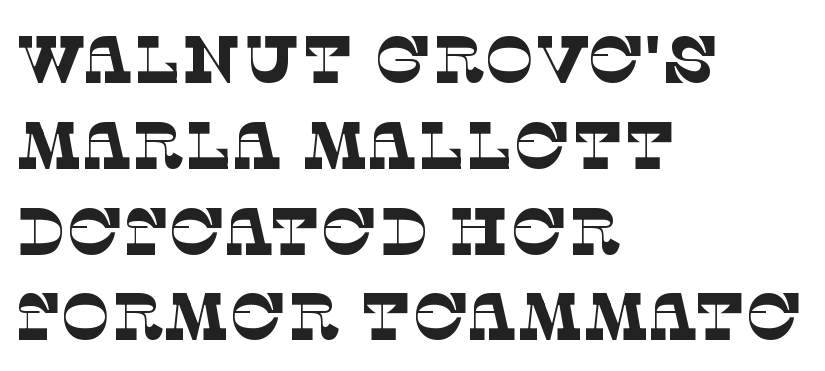
The image shows 67 px thin serif type; set left-aligned, normal line spacing (1.28x), normal letter spacing, not underlined; low stroke contrast and a large x-height.
